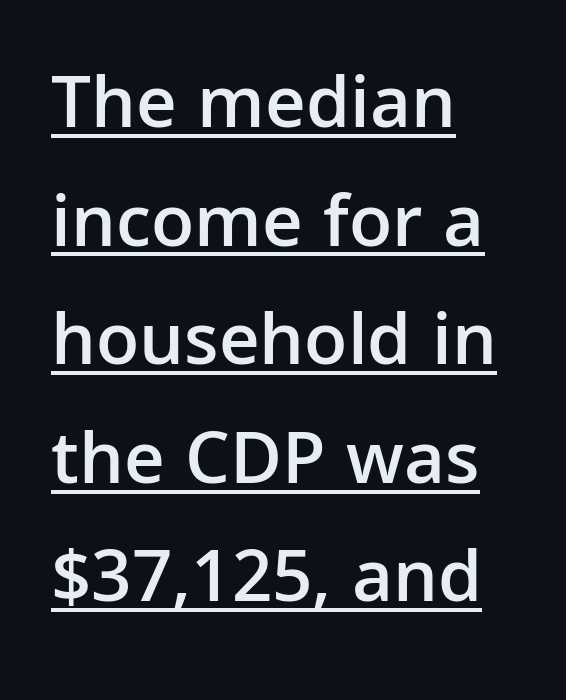
{"serif": "no", "italic": "no", "bold": "semi", "weight": "semibold", "width": "normal", "stroke_contrast": "low", "x_height": "medium", "monospaced": "no", "underline": "yes", "align": "left", "line_spacing": "normal", "line_spacing_ratio": 1.56, "letter_spacing": "normal", "letter_spacing_em": 0.0, "glyph_px": 76}
